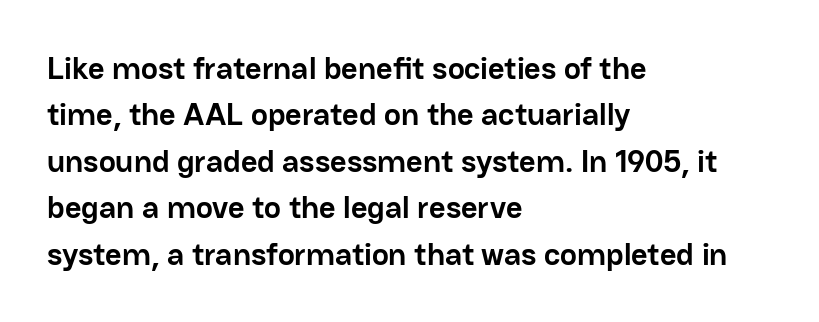
The area under the type is left untouched. Caption: standard tracking, unaltered. Students, this is bold: see how much ink each stroke carries. This sample uses an upright cut, with every glyph sitting square on the baseline. These lines are rendered in a variable-pitch font. Font category for this specimen: sans-serif.
